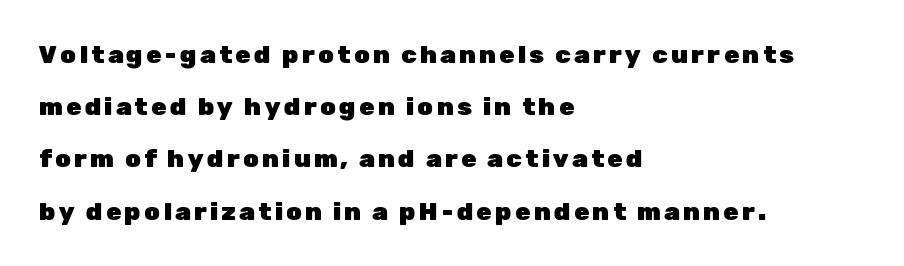
{"italic": "no", "bold": "yes", "underline": "no", "align": "left", "line_spacing": "loose", "line_spacing_ratio": 2.09, "glyph_px": 25}
